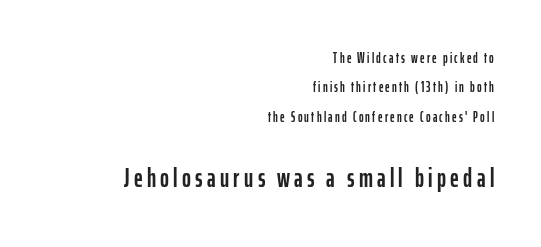
Q: Is the text italic (slanted)? A: No, it is upright.
Q: Is the text underlined? A: No.
Q: How is the paragraph aligned? A: Right-aligned.
Q: Is the spacing between lines tight, normal or loose? A: Loose.
Q: Which block of text is set in a larger size, the first (top) or the second (bottom)? A: The second (bottom) one.
